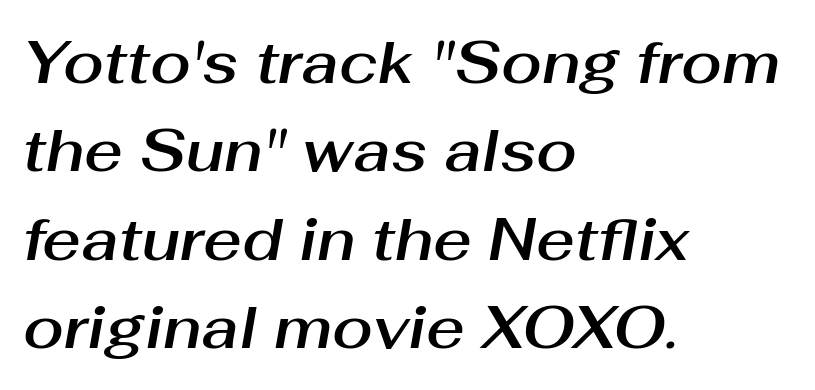
The rows are spaced the way most documents space them. Notice how the stems are inclined rather than vertical — that's the hallmark of italics. Caption: standard tracking, unaltered. The space directly below the letters is spotless.
